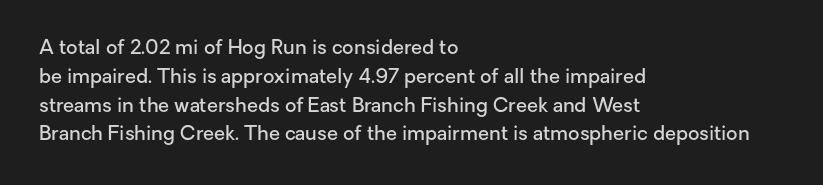
The image shows 20 px text type, upright; set left-aligned, normal line spacing (1.44x), normal letter spacing, not underlined.
